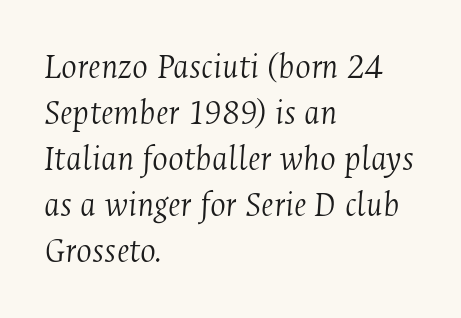
Each stroke keeps to a modest, everyday thickness or less. Visually the block forms a straight wall on the left and a jagged coastline on the right. The characters display serif detailing at their extremities. Glance below the letters and you will spot only blank space. Each word holds together tightly as a unit, with standard inter-letter gaps. Proportional: the letters do not fall into vertical columns.
